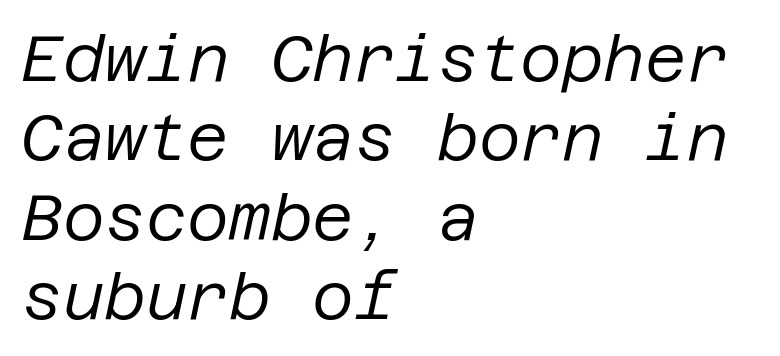
{"italic": "yes", "lean": "right", "slant_degrees": 12, "bold": "no", "weight": "regular", "width": "normal", "stroke_contrast": "low", "x_height": "large", "underline": "no", "align": "left", "line_spacing_ratio": 1.24, "letter_spacing": "normal", "letter_spacing_em": 0.0, "glyph_px": 64}
